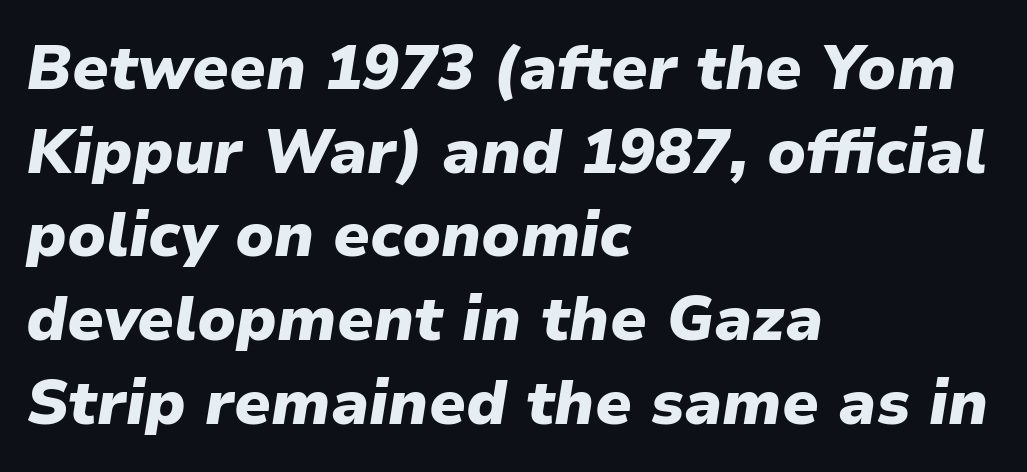
{"italic": "yes", "lean": "right", "slant_degrees": 9, "bold": "yes", "weight": "heavy", "width": "normal", "stroke_contrast": "low", "x_height": "medium", "monospaced": "no", "underline": "no", "align": "left", "line_spacing": "normal", "line_spacing_ratio": 1.35, "letter_spacing": "normal", "letter_spacing_em": 0.0, "glyph_px": 62}
